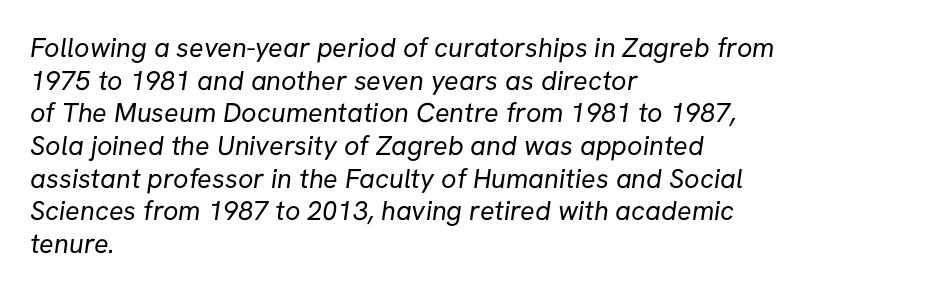
{"bold": "no", "underline": "no", "align": "left", "line_spacing_ratio": 1.21, "letter_spacing": "normal", "letter_spacing_em": 0.0, "glyph_px": 27}
